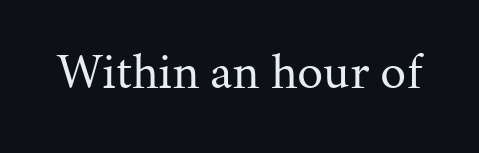
The image shows 52 px regular-weight serif type, upright; set normal letter spacing, not underlined; medium stroke contrast and a medium x-height.
